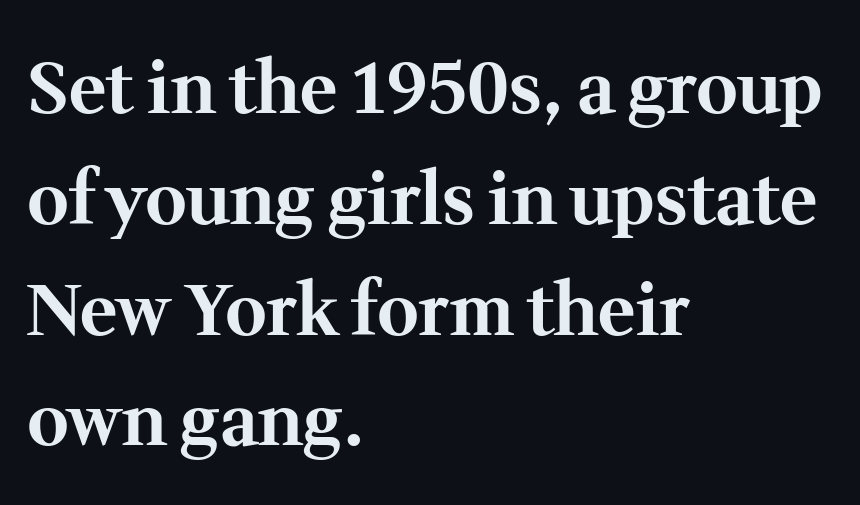
{"serif": "yes", "italic": "no", "bold": "yes", "weight": "bold", "width": "normal", "stroke_contrast": "medium", "x_height": "medium", "monospaced": "no", "underline": "no", "align": "left", "line_spacing": "normal", "line_spacing_ratio": 1.56, "letter_spacing": "normal", "letter_spacing_em": 0.0, "glyph_px": 71}
